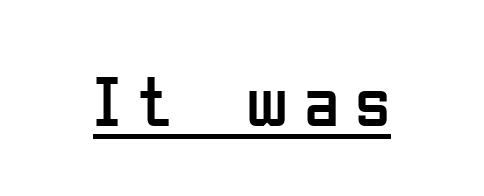
Q: Is the text bold? A: No.
Q: Is the text italic (slanted)? A: No, it is upright.
Q: Is the typeface a serif or a sans-serif typeface? A: Sans-serif.
Q: Is the text underlined? A: Yes.
Q: Is the spacing between letters normal or unusually wide? A: Unusually wide.
Q: Width (condensed, normal, or wide)? A: Condensed.
Q: Stroke contrast? A: Low.
Q: x-height? A: Medium.
Q: Monospaced? A: No.
